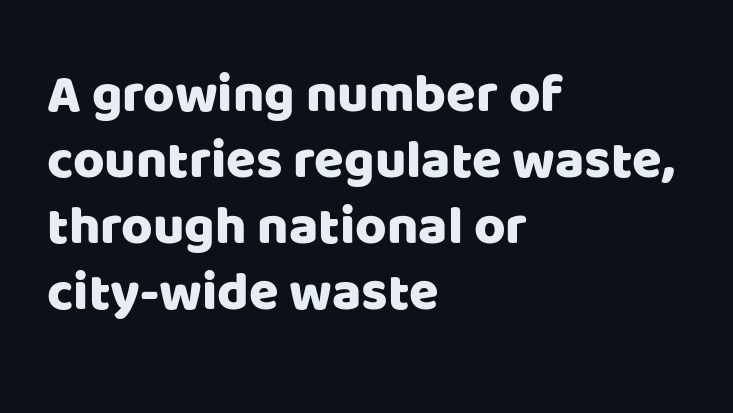
Q: Is the text italic (slanted)? A: No, it is upright.
Q: Is the typeface a serif or a sans-serif typeface? A: Sans-serif.
Q: Is the text underlined? A: No.
Q: How is the paragraph aligned? A: Left-aligned.
Q: Is the spacing between letters normal or unusually wide? A: Normal.
Q: Width (condensed, normal, or wide)? A: Normal.
Q: Stroke contrast? A: Low.
Q: x-height? A: Large.
Q: Monospaced? A: No.
